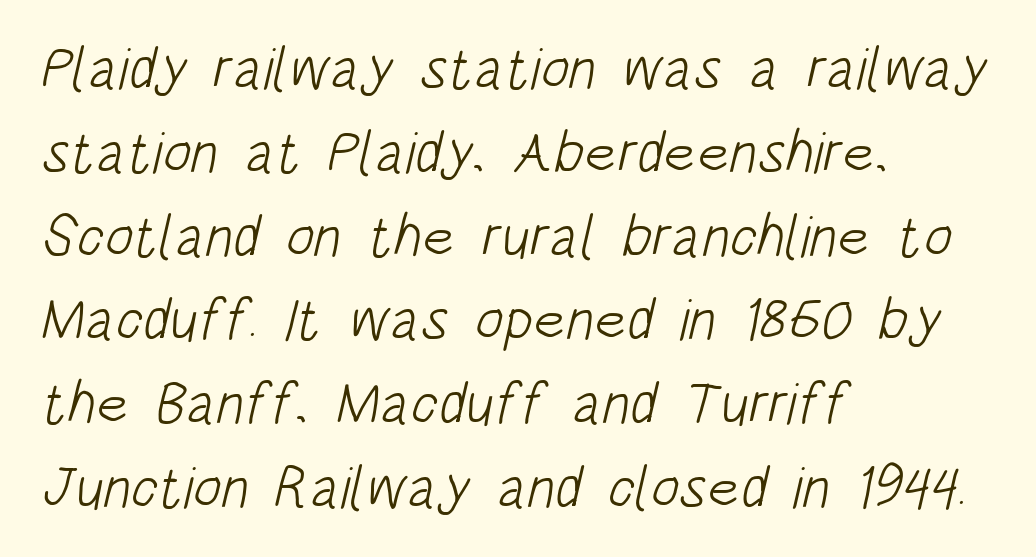
The image shows 59 px light, condensed sans-serif type; set left-aligned, normal line spacing (1.42x), normal letter spacing, not underlined; low stroke contrast and a large x-height.
